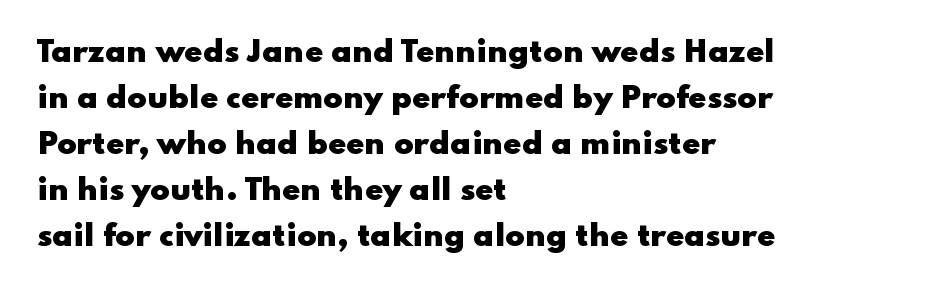
The image shows 29 px heavy, wide sans-serif type, upright; set left-aligned, normal line spacing (1.59x), normal letter spacing, not underlined; low stroke contrast and a small x-height.
